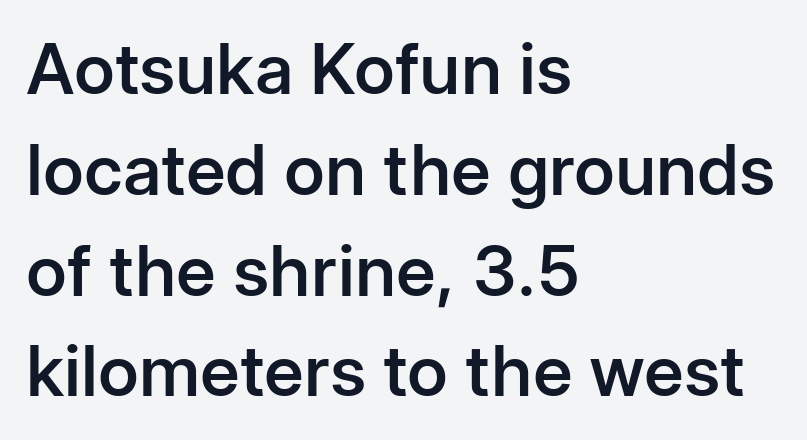
The image shows 70 px semibold sans-serif type, upright; set left-aligned, normal line spacing (1.44x), normal letter spacing, not underlined; low stroke contrast and a medium x-height.
